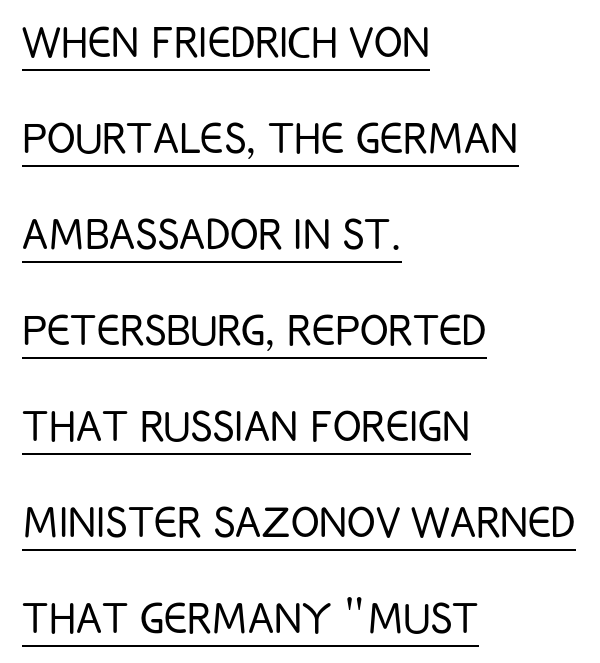
{"serif": "no", "italic": "no", "bold": "no", "weight": "light", "width": "condensed", "stroke_contrast": "low", "x_height": "large", "monospaced": "no", "underline": "yes", "align": "left", "line_spacing_ratio": 1.81, "letter_spacing": "normal", "letter_spacing_em": 0.0, "glyph_px": 53}
